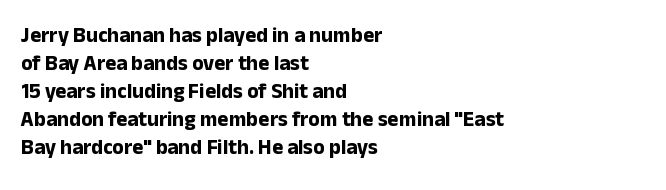
Style check: upright. Reading down the block, your eye returns to a fixed left position each line. This rendering leaves character spacing at its baseline value. Check under the words: just untouched page.
